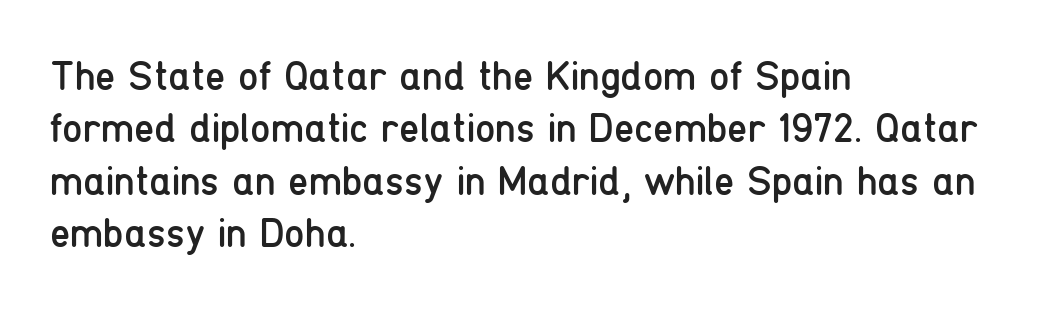
Q: Is the text bold? A: No.
Q: Is the text italic (slanted)? A: No, it is upright.
Q: Is the typeface a serif or a sans-serif typeface? A: Sans-serif.
Q: Is the text underlined? A: No.
Q: How is the paragraph aligned? A: Left-aligned.
Q: Is the spacing between letters normal or unusually wide? A: Normal.
Q: Is the spacing between lines tight, normal or loose? A: Normal.
Q: Width (condensed, normal, or wide)? A: Condensed.
Q: Stroke contrast? A: Low.
Q: x-height? A: Medium.
Q: Monospaced? A: No.
